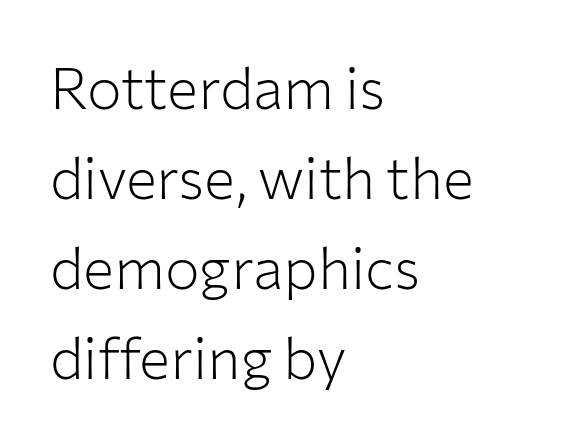
{"serif": "no", "italic": "no", "bold": "no", "weight": "light", "width": "normal", "stroke_contrast": "low", "x_height": "medium", "monospaced": "no", "underline": "no", "align": "left", "line_spacing": "normal", "line_spacing_ratio": 1.55, "letter_spacing": "normal", "letter_spacing_em": 0.0, "glyph_px": 58}
